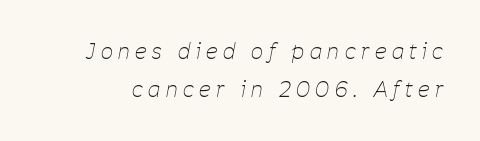
{"italic": "yes", "lean": "right", "slant_degrees": 11, "bold": "no", "underline": "no", "line_spacing_ratio": 1.83, "letter_spacing": "wide", "letter_spacing_em": 0.27, "glyph_px": 21}
